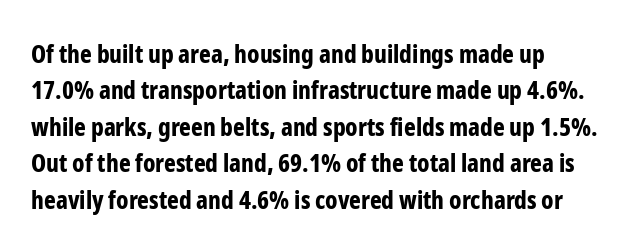
{"italic": "no", "bold": "yes", "underline": "no", "line_spacing": "normal", "line_spacing_ratio": 1.46, "letter_spacing": "normal", "letter_spacing_em": 0.0, "glyph_px": 25}
